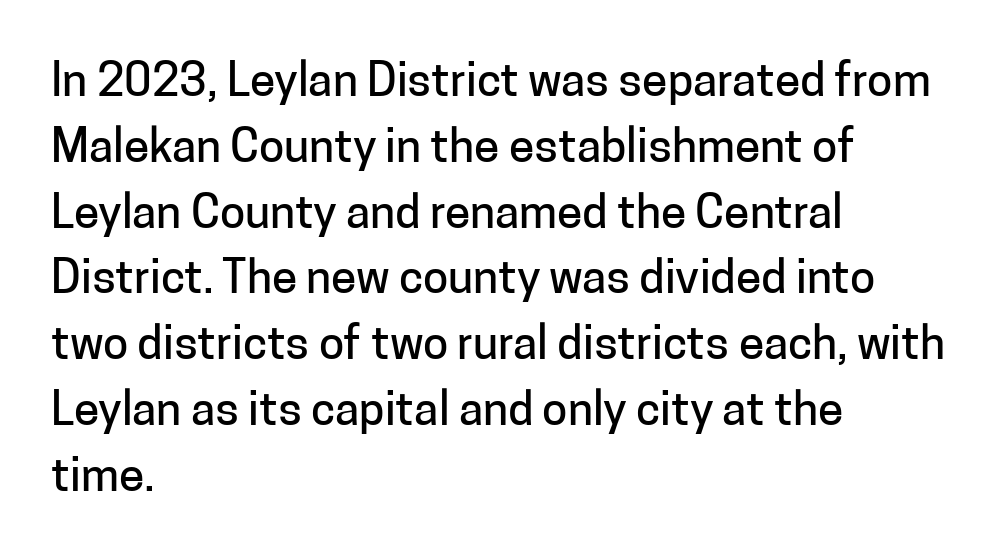
The block of text has a typical density, with ordinary space between rows. No italicization has been applied; the sample stays upright. The passage shown is typeset with a sans-serif family. Line beginnings align vertically; line endings do not. Students, note that the glyphs here touch the page at normal intervals. The space beneath each line is pristine and unruled.
